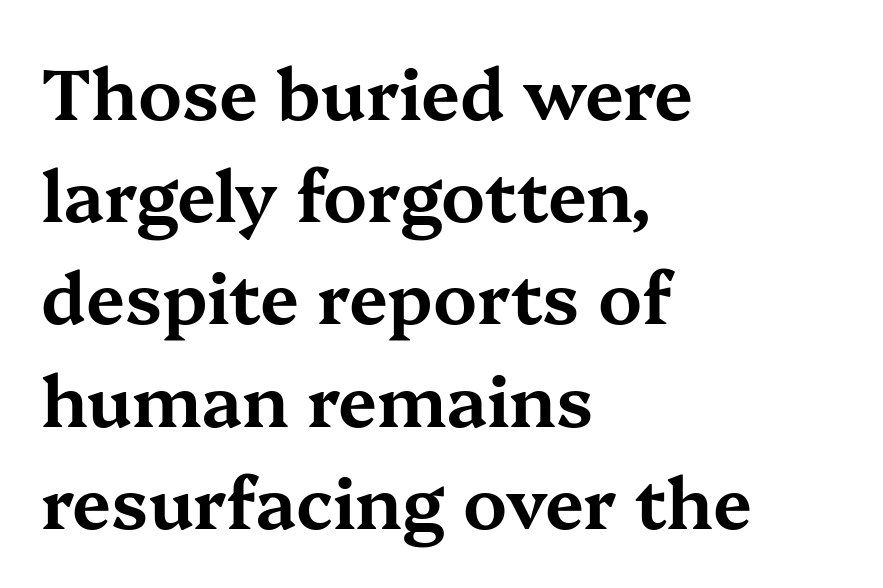
Q: Is the text italic (slanted)? A: No, it is upright.
Q: Is the typeface a serif or a sans-serif typeface? A: Serif.
Q: Is the text underlined? A: No.
Q: How is the paragraph aligned? A: Left-aligned.
Q: Is the spacing between letters normal or unusually wide? A: Normal.
Q: Is the spacing between lines tight, normal or loose? A: Normal.
Q: Width (condensed, normal, or wide)? A: Wide.
Q: Stroke contrast? A: Medium.
Q: x-height? A: Medium.
Q: Monospaced? A: No.
